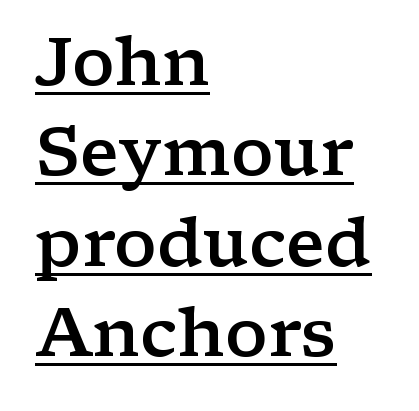
{"serif": "yes", "italic": "no", "bold": "semi", "weight": "semibold", "width": "wide", "stroke_contrast": "low", "x_height": "medium", "monospaced": "no", "underline": "yes", "align": "left", "line_spacing": "normal", "line_spacing_ratio": 1.33, "letter_spacing": "normal", "letter_spacing_em": 0.0, "glyph_px": 68}
